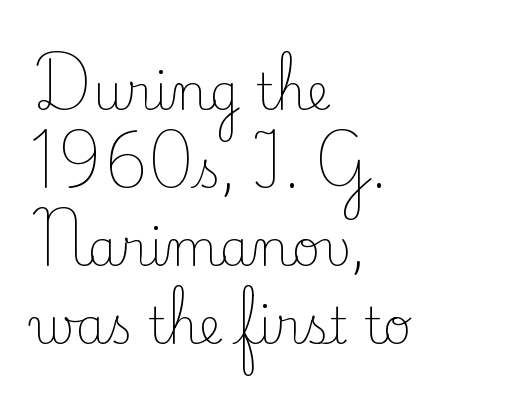
{"serif": "yes", "italic": "no", "bold": "no", "weight": "light", "width": "normal", "stroke_contrast": "low", "x_height": "small", "monospaced": "no", "underline": "no", "align": "left", "line_spacing": "normal", "line_spacing_ratio": 1.59, "letter_spacing": "normal", "letter_spacing_em": 0.0, "glyph_px": 49}
